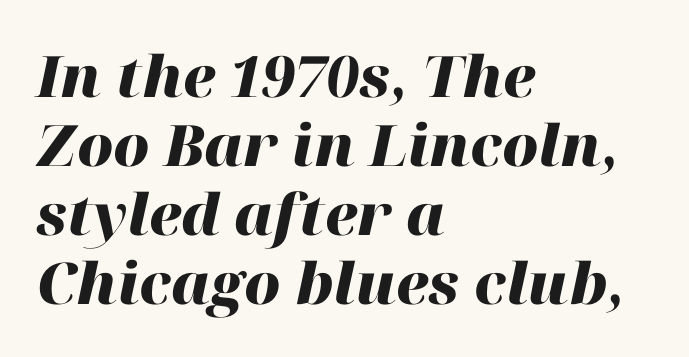
{"italic": "yes", "lean": "right", "slant_degrees": 12, "bold": "yes", "weight": "heavy", "width": "normal", "stroke_contrast": "high", "x_height": "medium", "monospaced": "no", "underline": "no", "align": "left", "line_spacing_ratio": 1.21, "letter_spacing": "normal", "letter_spacing_em": 0.0, "glyph_px": 57}
